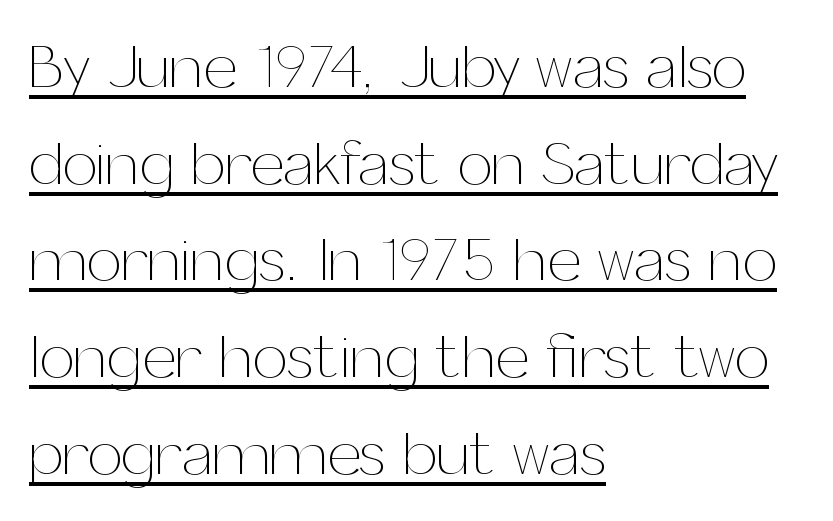
{"italic": "no", "bold": "no", "weight": "thin", "width": "normal", "stroke_contrast": "medium", "x_height": "medium", "monospaced": "no", "underline": "yes", "align": "left", "line_spacing": "normal", "line_spacing_ratio": 1.56, "letter_spacing": "normal", "letter_spacing_em": 0.0, "glyph_px": 62}
